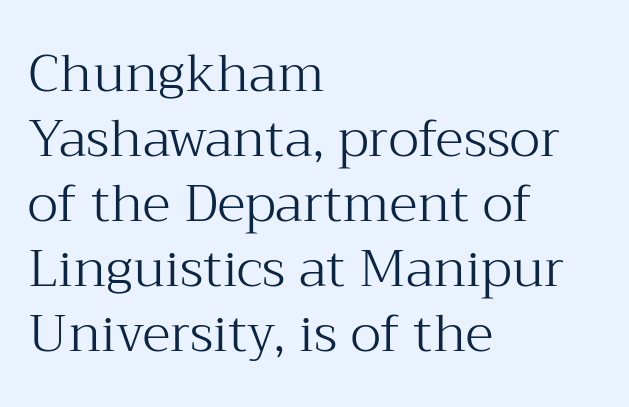
The image shows 52 px light serif type, upright; set left-aligned, normal line spacing (1.25x), normal letter spacing, not underlined; medium stroke contrast and a medium x-height.
